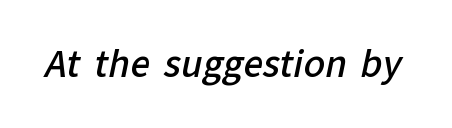
The image shows 35 px semibold sans-serif type; set normal letter spacing, not underlined; low stroke contrast and a medium x-height.
